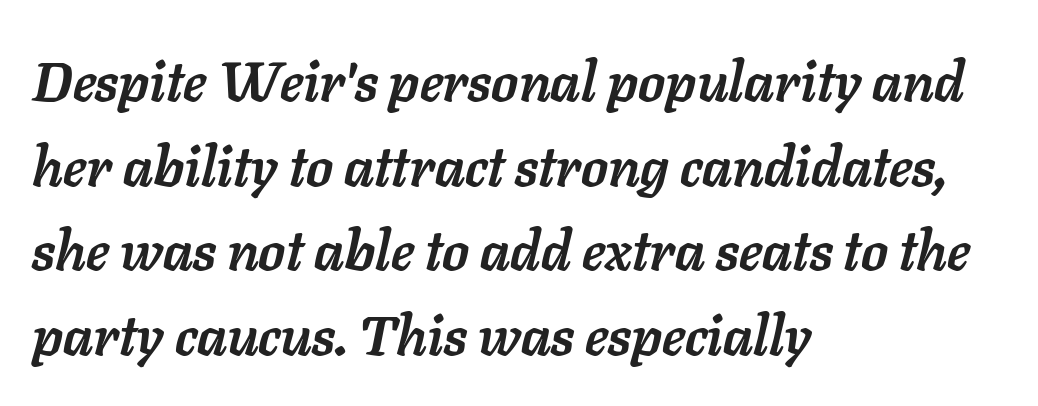
The line-height multiplier appears to be the usual default. These words are printed bold, with thick strokes throughout. The letters advance in unequal steps, a hallmark of proportional type. Beneath every word, the page is bare. Visually the block forms a straight wall on the left and a jagged coastline on the right. Here the glyphs are tracked normally, forming tight word shapes.
